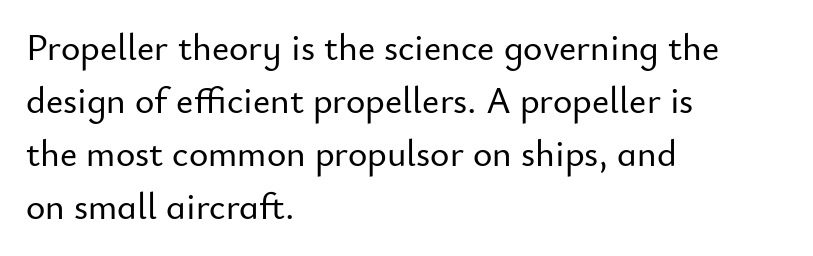
Spacing between characters is what you'd get straight out of the box. No word sits above an underline. Serif or sans? Sans — the stroke terminals are bare. Interline gaps are of average width in this sample. Varying glyph widths throughout — classic text-font behaviour. Caption: multi-line text, flush left, ragged right.
